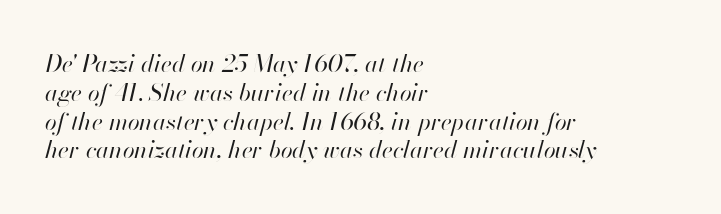
The image shows 24 px text type, italic (leaning right); set left-aligned, line spacing 1.2x, normal letter spacing, not underlined.
